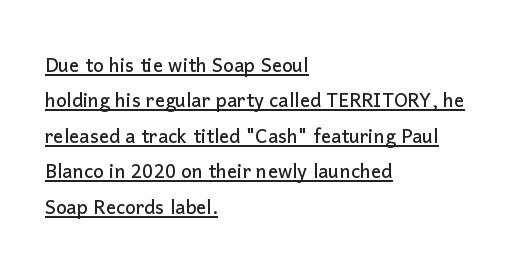
{"italic": "no", "underline": "yes", "align": "left", "line_spacing": "normal", "line_spacing_ratio": 1.42, "letter_spacing": "normal", "letter_spacing_em": 0.0, "glyph_px": 25}
